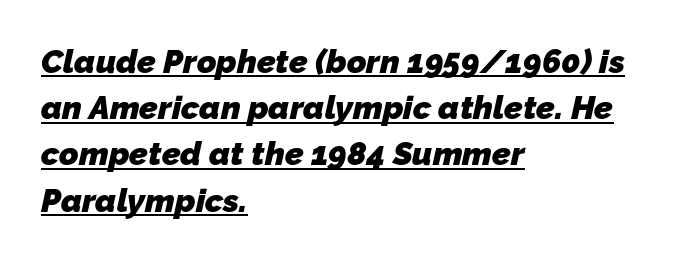
Q: Is the text bold? A: Yes.
Q: Is the typeface a serif or a sans-serif typeface? A: Sans-serif.
Q: Is the text underlined? A: Yes.
Q: How is the paragraph aligned? A: Left-aligned.
Q: Is the spacing between letters normal or unusually wide? A: Normal.
Q: Is the spacing between lines tight, normal or loose? A: Normal.
Q: Width (condensed, normal, or wide)? A: Normal.
Q: Stroke contrast? A: Low.
Q: x-height? A: Medium.
Q: Monospaced? A: No.
